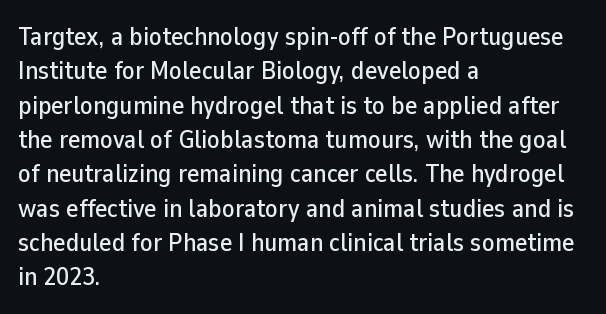
{"italic": "no", "underline": "no", "align": "left", "line_spacing": "normal", "line_spacing_ratio": 1.32, "letter_spacing": "normal", "letter_spacing_em": 0.0, "glyph_px": 26}
